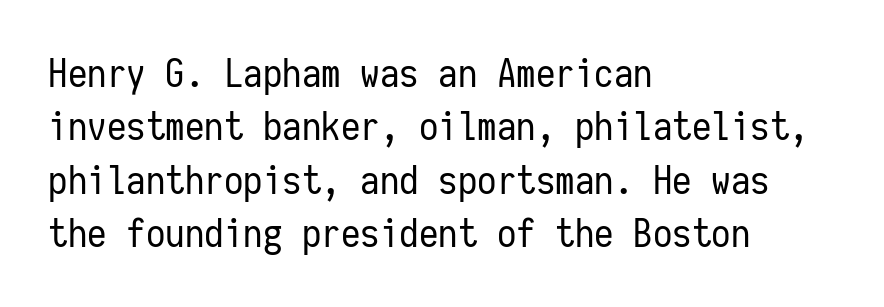
Q: Is the text bold? A: No.
Q: Is the text italic (slanted)? A: No, it is upright.
Q: Is the typeface a serif or a sans-serif typeface? A: Sans-serif.
Q: Is the text underlined? A: No.
Q: How is the paragraph aligned? A: Left-aligned.
Q: Is the spacing between letters normal or unusually wide? A: Normal.
Q: Is the spacing between lines tight, normal or loose? A: Normal.
Q: Width (condensed, normal, or wide)? A: Condensed.
Q: Stroke contrast? A: Low.
Q: x-height? A: Medium.
Q: Monospaced? A: Yes.
